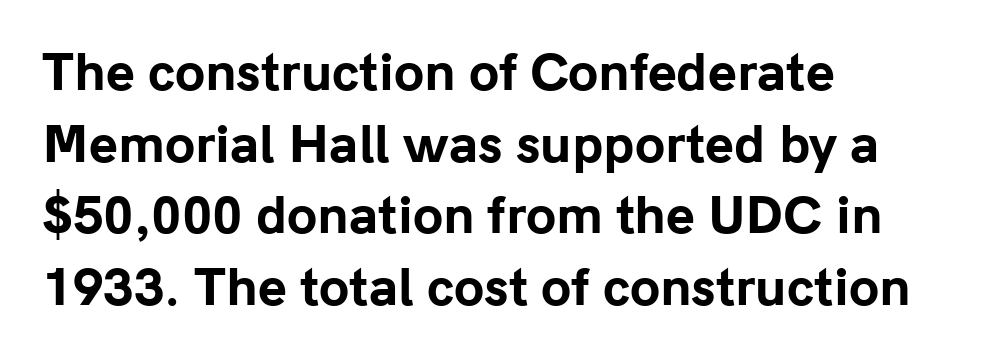
Q: Is the text bold? A: Yes.
Q: Is the text italic (slanted)? A: No, it is upright.
Q: Is the typeface a serif or a sans-serif typeface? A: Sans-serif.
Q: Is the text underlined? A: No.
Q: How is the paragraph aligned? A: Left-aligned.
Q: Is the spacing between letters normal or unusually wide? A: Normal.
Q: Is the spacing between lines tight, normal or loose? A: Normal.
Q: Width (condensed, normal, or wide)? A: Normal.
Q: Stroke contrast? A: Low.
Q: x-height? A: Medium.
Q: Monospaced? A: No.
